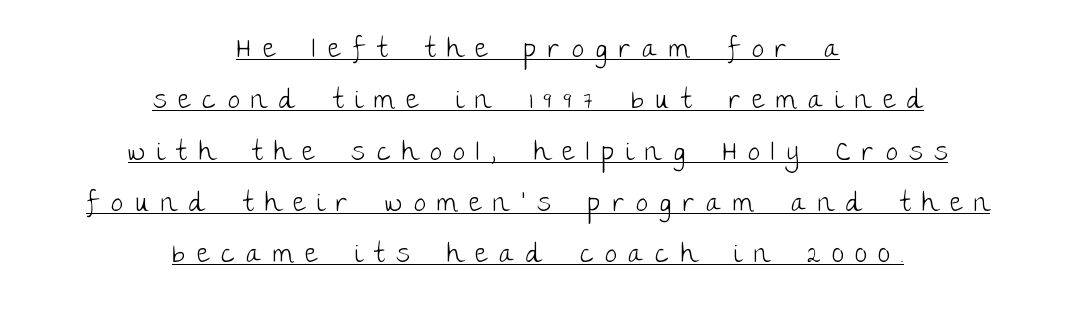
Q: Is the text bold? A: No.
Q: Is the text italic (slanted)? A: No, it is upright.
Q: Is the text underlined? A: Yes.
Q: How is the paragraph aligned? A: Centered.
Q: Is the spacing between letters normal or unusually wide? A: Unusually wide.
Q: Is the spacing between lines tight, normal or loose? A: Loose.
